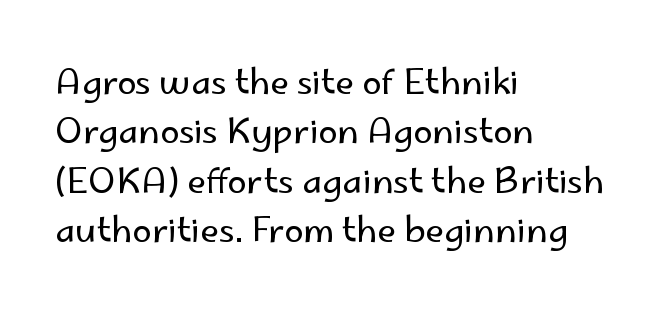
Q: Is the text bold? A: No.
Q: Is the text italic (slanted)? A: No, it is upright.
Q: Is the typeface a serif or a sans-serif typeface? A: Sans-serif.
Q: Is the text underlined? A: No.
Q: How is the paragraph aligned? A: Left-aligned.
Q: Is the spacing between letters normal or unusually wide? A: Normal.
Q: Is the spacing between lines tight, normal or loose? A: Normal.
Q: Width (condensed, normal, or wide)? A: Normal.
Q: Stroke contrast? A: Low.
Q: x-height? A: Small.
Q: Monospaced? A: No.
